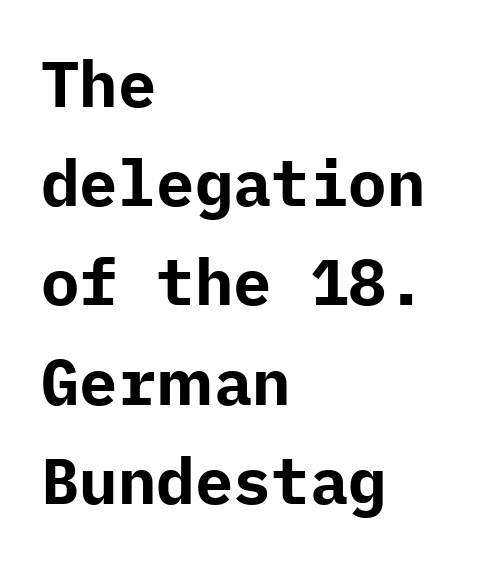
The image shows 64 px bold sans-serif type, upright; set left-aligned, normal line spacing (1.55x), normal letter spacing, not underlined; low stroke contrast and a medium x-height.
